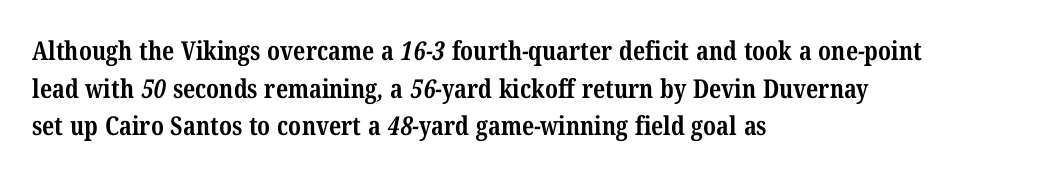
The image shows 26 px bold type; set left-aligned, normal line spacing (1.45x), normal letter spacing, not underlined.
